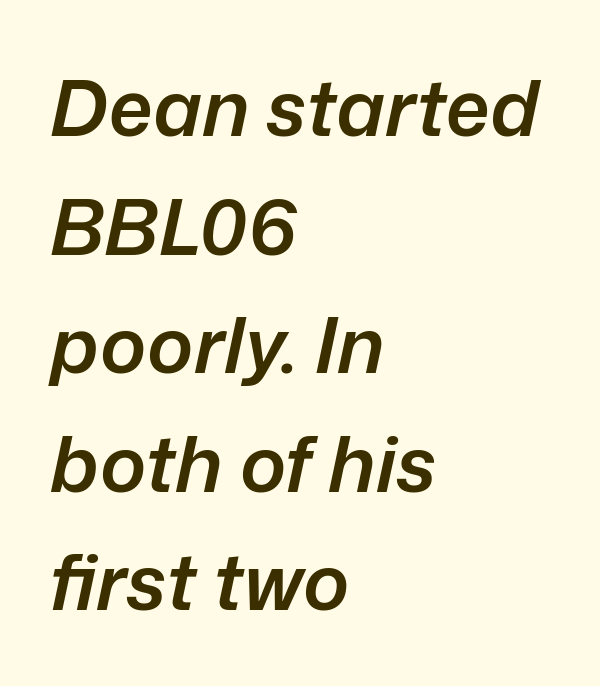
Does the copy run flush right? No — it runs flush left. It's the slanting kind of type. Check the space under the baseline: it is left empty. Students, observe: this is what conventionally led text looks like.
